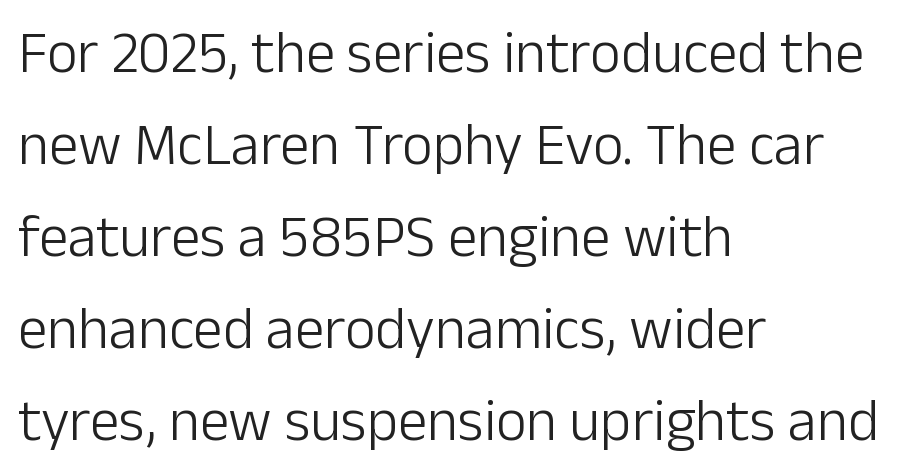
Q: Is the text bold? A: No.
Q: Is the text italic (slanted)? A: No, it is upright.
Q: Is the typeface a serif or a sans-serif typeface? A: Sans-serif.
Q: Is the text underlined? A: No.
Q: How is the paragraph aligned? A: Left-aligned.
Q: Is the spacing between letters normal or unusually wide? A: Normal.
Q: Is the spacing between lines tight, normal or loose? A: Normal.
Q: Width (condensed, normal, or wide)? A: Normal.
Q: Stroke contrast? A: Low.
Q: x-height? A: Medium.
Q: Monospaced? A: No.
